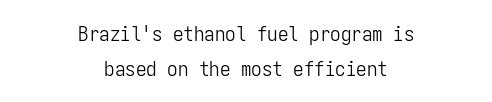
{"italic": "no", "bold": "no", "underline": "no", "align": "center", "line_spacing": "normal", "line_spacing_ratio": 1.66, "letter_spacing": "normal", "letter_spacing_em": 0.0, "glyph_px": 21}
